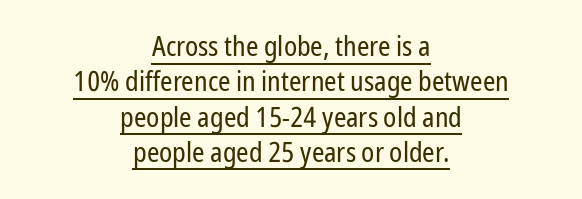
Q: Is the text bold? A: No.
Q: Is the text italic (slanted)? A: No, it is upright.
Q: Is the typeface a serif or a sans-serif typeface? A: Sans-serif.
Q: Is the text underlined? A: Yes.
Q: How is the paragraph aligned? A: Centered.
Q: Is the spacing between letters normal or unusually wide? A: Normal.
Q: Is the spacing between lines tight, normal or loose? A: Normal.
Q: Width (condensed, normal, or wide)? A: Condensed.
Q: Stroke contrast? A: Low.
Q: x-height? A: Medium.
Q: Monospaced? A: No.
